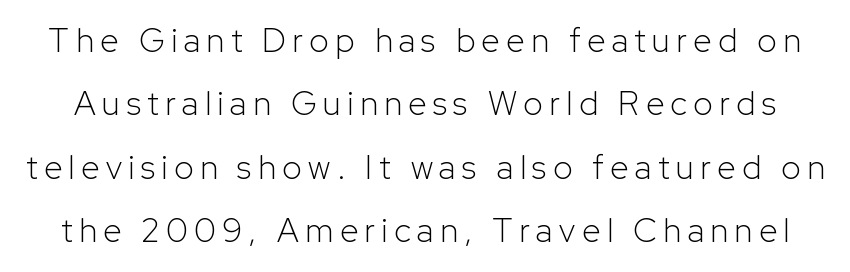
The image shows 33 px light sans-serif type, upright; set loose line spacing (1.92x), unusually wide letter spacing (+0.2 em), not underlined; low stroke contrast and a medium x-height.
